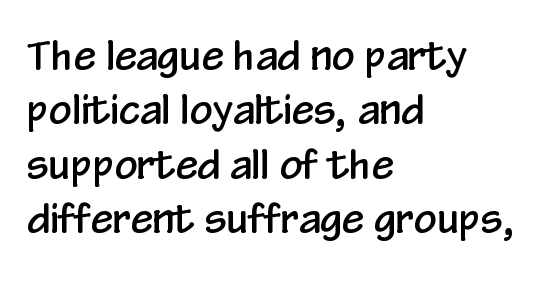
Unlike a traditional serif, this face leaves its strokes unadorned. A bare baseline throughout the passage. Vertical strokes here are truly vertical. Nobody touched the tracking dial on this one.
